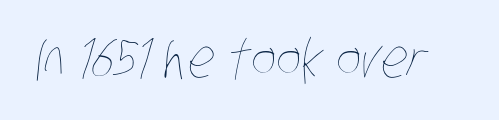
Q: Is the text bold? A: No.
Q: Is the text underlined? A: No.
Q: Is the spacing between letters normal or unusually wide? A: Normal.
Q: Width (condensed, normal, or wide)? A: Condensed.
Q: Stroke contrast? A: Low.
Q: x-height? A: Large.
Q: Monospaced? A: No.
